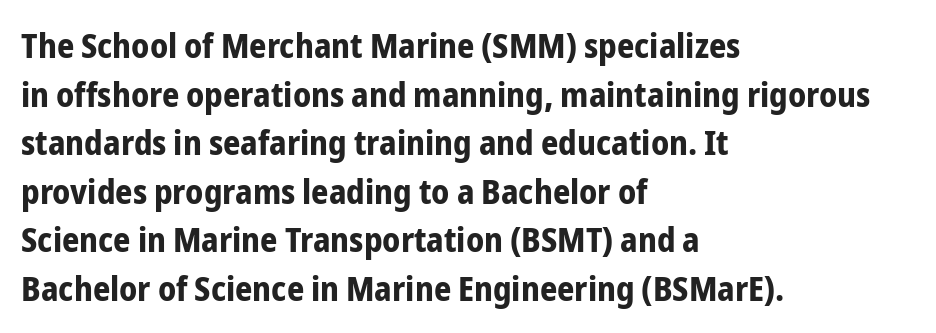
{"serif": "no", "italic": "no", "bold": "yes", "weight": "bold", "width": "condensed", "stroke_contrast": "low", "x_height": "medium", "monospaced": "no", "underline": "no", "align": "left", "line_spacing": "normal", "line_spacing_ratio": 1.43, "letter_spacing": "normal", "letter_spacing_em": 0.0, "glyph_px": 34}
